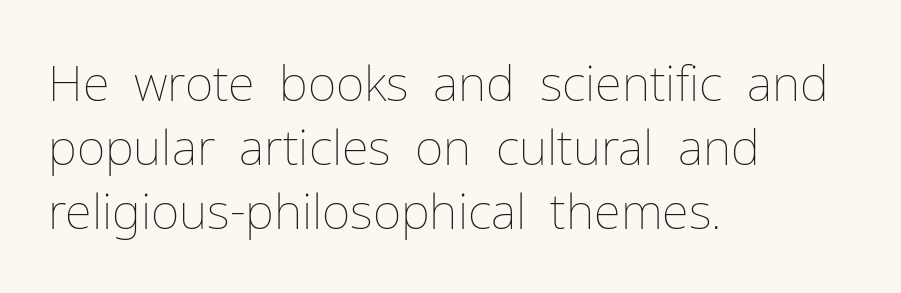
The image shows 49 px thin type, upright; set left-aligned, normal line spacing (1.31x), normal letter spacing, not underlined; low stroke contrast and a medium x-height.
